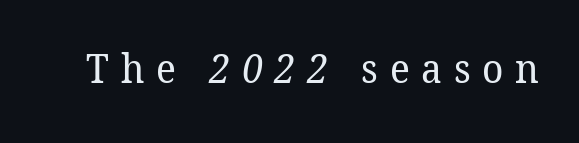
Q: Is the text bold? A: No.
Q: Is the typeface a serif or a sans-serif typeface? A: Serif.
Q: Is the text underlined? A: No.
Q: Is the spacing between letters normal or unusually wide? A: Unusually wide.
Q: Width (condensed, normal, or wide)? A: Normal.
Q: Stroke contrast? A: Low.
Q: x-height? A: Medium.
Q: Monospaced? A: No.
